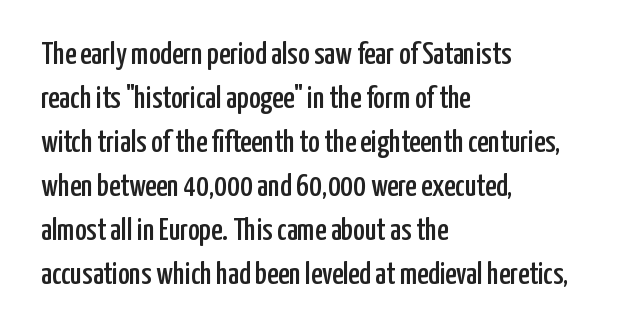
The rendering shows plain stroke endings on the letterforms — a sans-serif design. If you drew a line through each stem, it would be perfectly vertical. Here the designer chose a conventional face with non-uniform glyph widths. The lines sit at an ordinary, default distance from one another.
